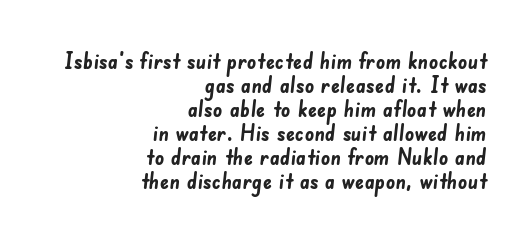
Q: Is the text bold? A: Yes.
Q: Is the text underlined? A: No.
Q: How is the paragraph aligned? A: Right-aligned.
Q: Is the spacing between letters normal or unusually wide? A: Normal.
Q: Is the spacing between lines tight, normal or loose? A: Tight.
